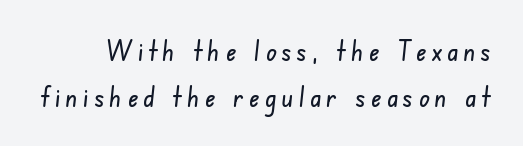
Q: Is the typeface a serif or a sans-serif typeface? A: Sans-serif.
Q: Is the text underlined? A: No.
Q: Is the spacing between lines tight, normal or loose? A: Normal.
Q: Width (condensed, normal, or wide)? A: Condensed.
Q: Stroke contrast? A: Low.
Q: x-height? A: Small.
Q: Monospaced? A: No.
